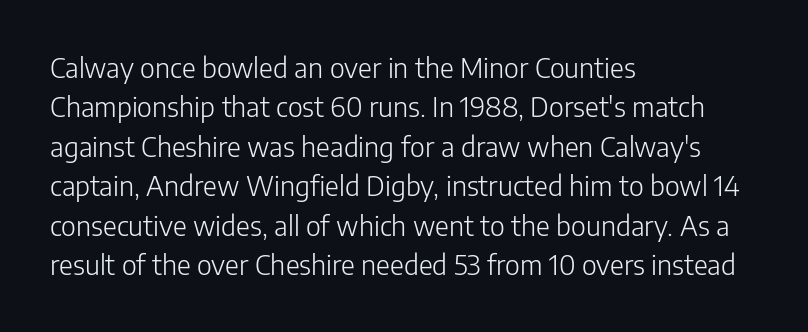
Q: Is the text bold? A: No.
Q: Is the text italic (slanted)? A: No, it is upright.
Q: Is the text underlined? A: No.
Q: How is the paragraph aligned? A: Left-aligned.
Q: Is the spacing between letters normal or unusually wide? A: Normal.
Q: Is the spacing between lines tight, normal or loose? A: Normal.
